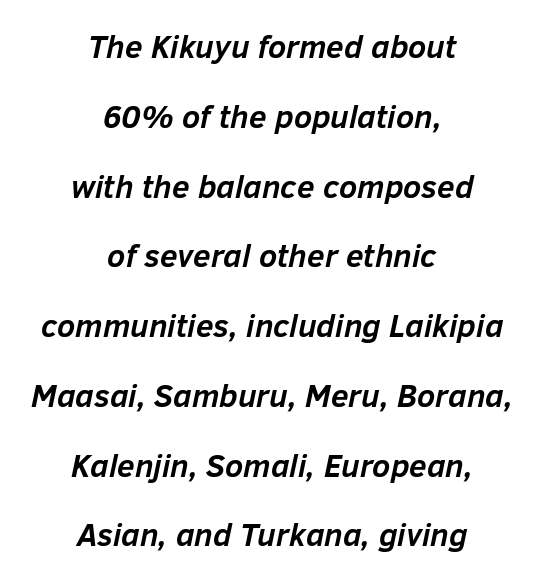
Horizontally, the lines are justified to the midpoint only. Tracking here is standard; glyphs follow each other at the usual distance. Italic? Definitely — the glyphs are oblique. These lines are rendered in a variable-pitch font.
